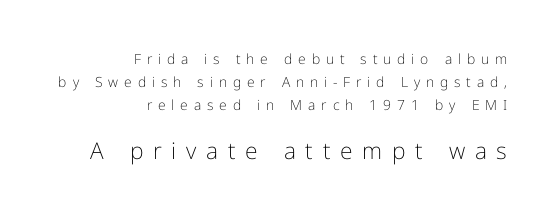
{"italic": "no", "bold": "no", "underline": "no", "align": "right", "line_spacing": "normal", "line_spacing_ratio": 1.65, "letter_spacing": "wide", "letter_spacing_em": 0.42, "larger_block": "second", "size_ratio": 1.64, "glyph_px": 23}
